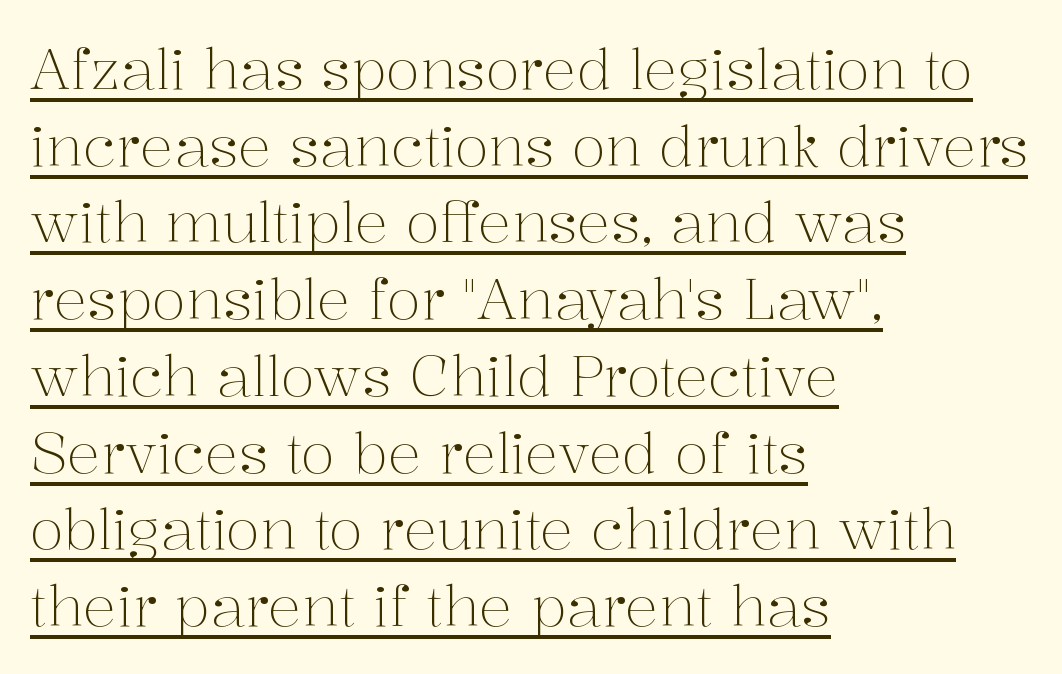
Q: Is the text bold? A: No.
Q: Is the text italic (slanted)? A: No, it is upright.
Q: Is the typeface a serif or a sans-serif typeface? A: Serif.
Q: Is the text underlined? A: Yes.
Q: How is the paragraph aligned? A: Left-aligned.
Q: Is the spacing between letters normal or unusually wide? A: Normal.
Q: Is the spacing between lines tight, normal or loose? A: Normal.
Q: Width (condensed, normal, or wide)? A: Normal.
Q: Stroke contrast? A: Medium.
Q: x-height? A: Medium.
Q: Monospaced? A: No.
